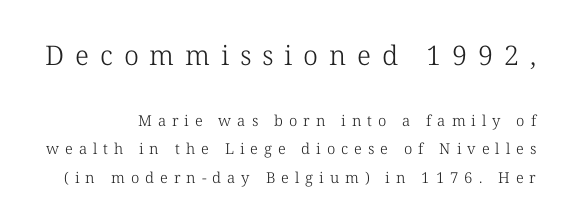
{"italic": "no", "bold": "no", "underline": "no", "line_spacing": "loose", "line_spacing_ratio": 1.9, "letter_spacing": "wide", "letter_spacing_em": 0.4, "larger_block": "first", "size_ratio": 1.8, "glyph_px": 27}
